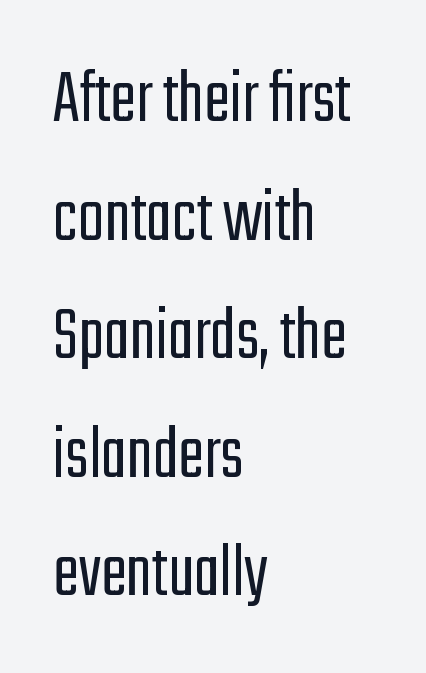
The image shows 78 px light, condensed sans-serif type, upright; set left-aligned, normal line spacing (1.52x), normal letter spacing, not underlined; low stroke contrast and a medium x-height.
